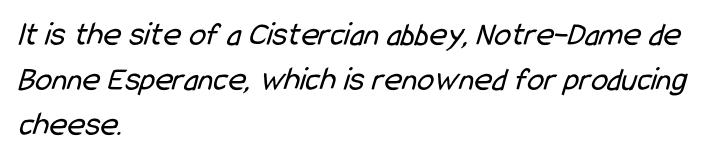
The image shows 34 px regular-weight, condensed sans-serif type; set left-aligned, normal line spacing (1.32x), normal letter spacing, not underlined; low stroke contrast and a medium x-height.
